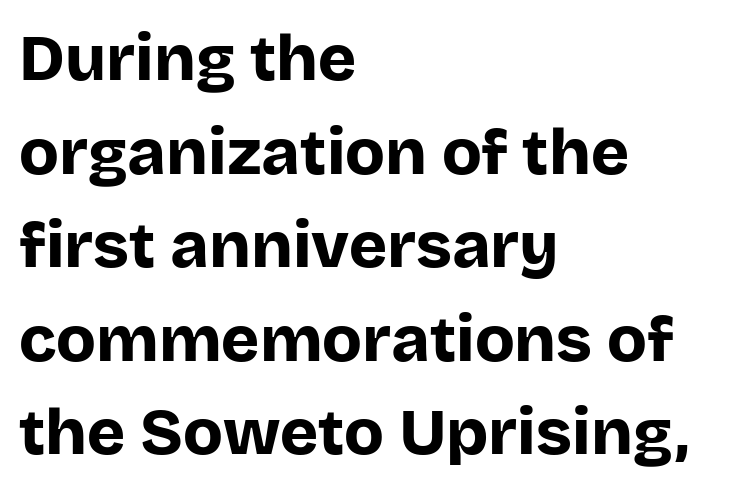
The font's upright variant was chosen for this text. Lines of text with bare space underneath. Character widths vary here, with narrow letters taking less room than wide ones. Inter-character spacing is left at the font's built-in metrics. Each line starts at the same left margin while the right side varies.
